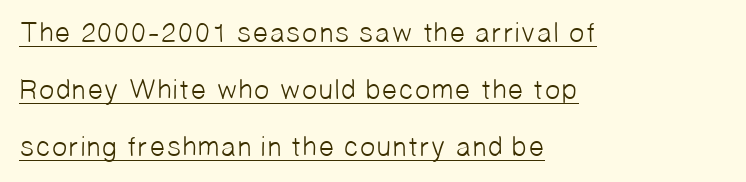
The image shows 28 px light sans-serif type; set left-aligned, loose line spacing (2.04x), normal letter spacing, underlined; low stroke contrast and a medium x-height.
